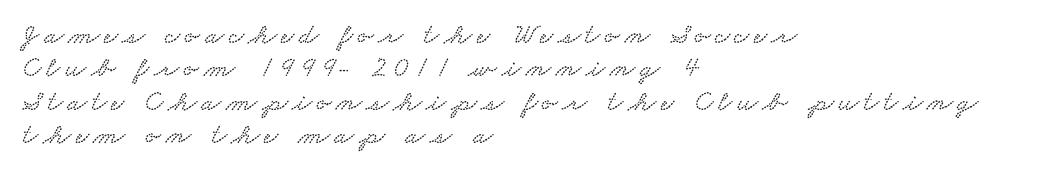
Q: Is the typeface a serif or a sans-serif typeface? A: Serif.
Q: Is the text underlined? A: No.
Q: How is the paragraph aligned? A: Left-aligned.
Q: Is the spacing between lines tight, normal or loose? A: Tight.
Q: Width (condensed, normal, or wide)? A: Wide.
Q: Stroke contrast? A: Low.
Q: x-height? A: Small.
Q: Monospaced? A: No.
